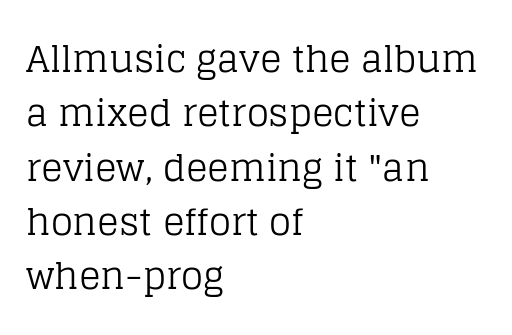
{"serif": "yes", "italic": "no", "bold": "no", "weight": "regular", "width": "normal", "stroke_contrast": "low", "x_height": "large", "monospaced": "no", "underline": "no", "align": "left", "line_spacing": "normal", "line_spacing_ratio": 1.51, "letter_spacing": "normal", "letter_spacing_em": 0.0, "glyph_px": 36}
